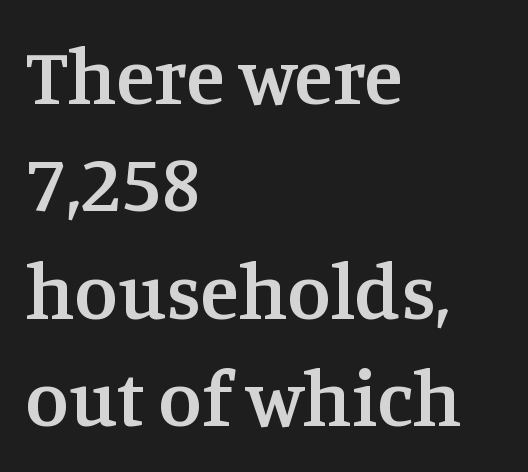
The image shows 79 px semibold serif type, upright; set left-aligned, normal line spacing (1.36x), normal letter spacing, not underlined; medium stroke contrast and a large x-height.
